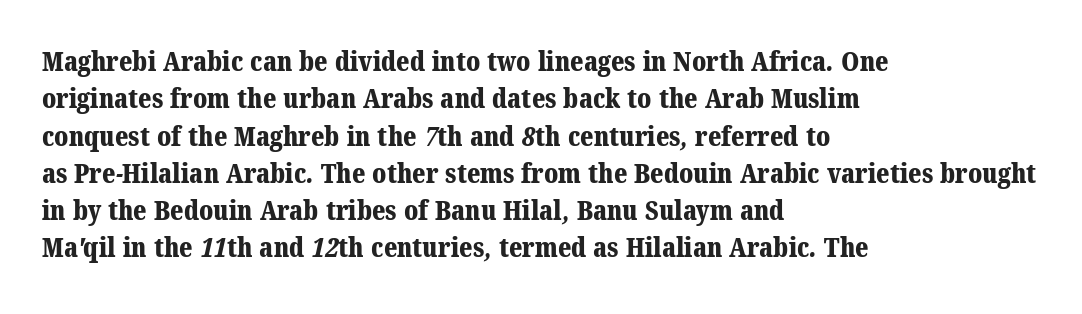
The image shows 27 px bold type; set left-aligned, normal line spacing (1.38x), normal letter spacing, not underlined.
